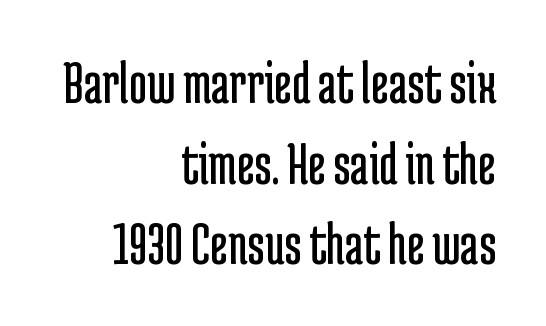
Q: Is the text bold? A: No.
Q: Is the text italic (slanted)? A: No, it is upright.
Q: Is the typeface a serif or a sans-serif typeface? A: Sans-serif.
Q: Is the text underlined? A: No.
Q: How is the paragraph aligned? A: Right-aligned.
Q: Is the spacing between letters normal or unusually wide? A: Normal.
Q: Is the spacing between lines tight, normal or loose? A: Normal.
Q: Width (condensed, normal, or wide)? A: Condensed.
Q: Stroke contrast? A: Low.
Q: x-height? A: Medium.
Q: Monospaced? A: No.
